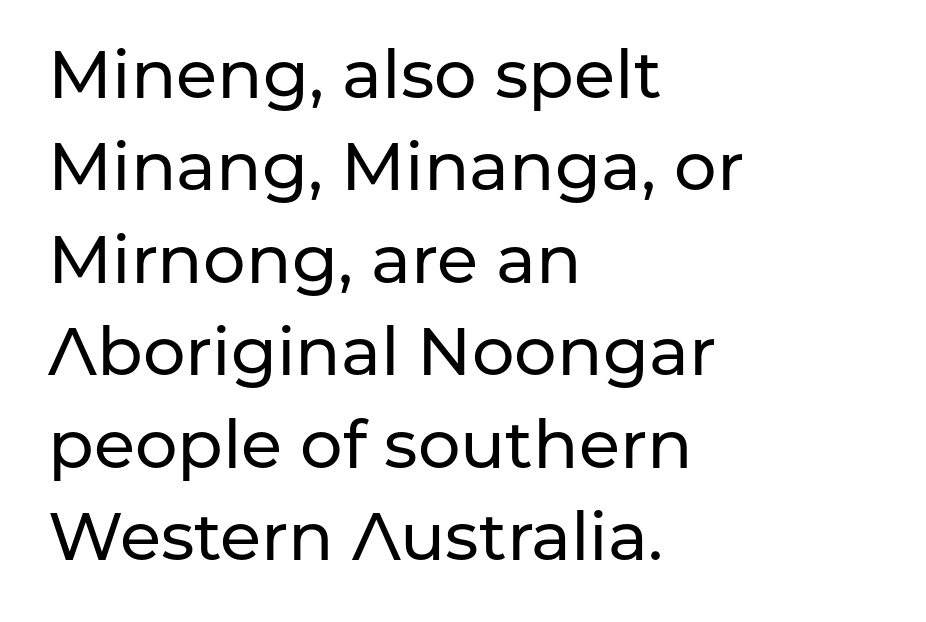
Q: Is the text italic (slanted)? A: No, it is upright.
Q: Is the typeface a serif or a sans-serif typeface? A: Sans-serif.
Q: Is the text underlined? A: No.
Q: How is the paragraph aligned? A: Left-aligned.
Q: Is the spacing between letters normal or unusually wide? A: Normal.
Q: Is the spacing between lines tight, normal or loose? A: Normal.
Q: Width (condensed, normal, or wide)? A: Normal.
Q: Stroke contrast? A: Low.
Q: x-height? A: Medium.
Q: Monospaced? A: No.
